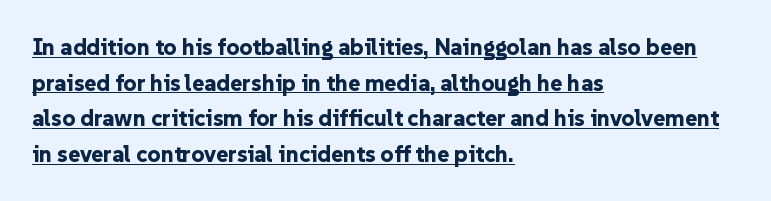
Q: Is the text bold? A: Yes.
Q: Is the text italic (slanted)? A: No, it is upright.
Q: Is the text underlined? A: Yes.
Q: How is the paragraph aligned? A: Left-aligned.
Q: Is the spacing between letters normal or unusually wide? A: Normal.
Q: Is the spacing between lines tight, normal or loose? A: Normal.
